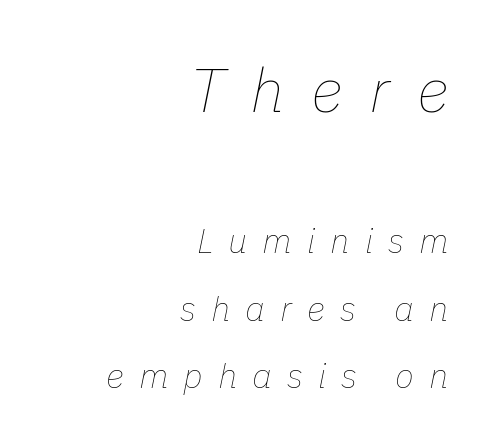
The image shows 62 px thin type, italic (leaning right); set right-aligned, loose line spacing (1.93x), unusually wide letter spacing (+0.43 em), not underlined; the first (top) block is 1.77x larger; low stroke contrast and a medium x-height.
